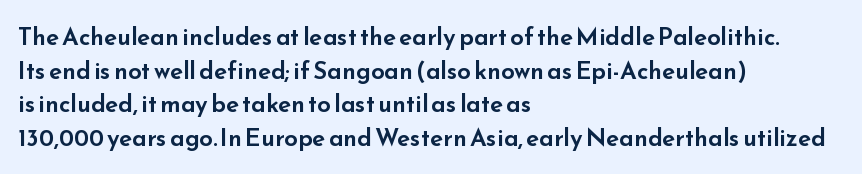
The image shows 24 px text type, upright; set left-aligned, normal line spacing (1.4x), normal letter spacing, not underlined.
